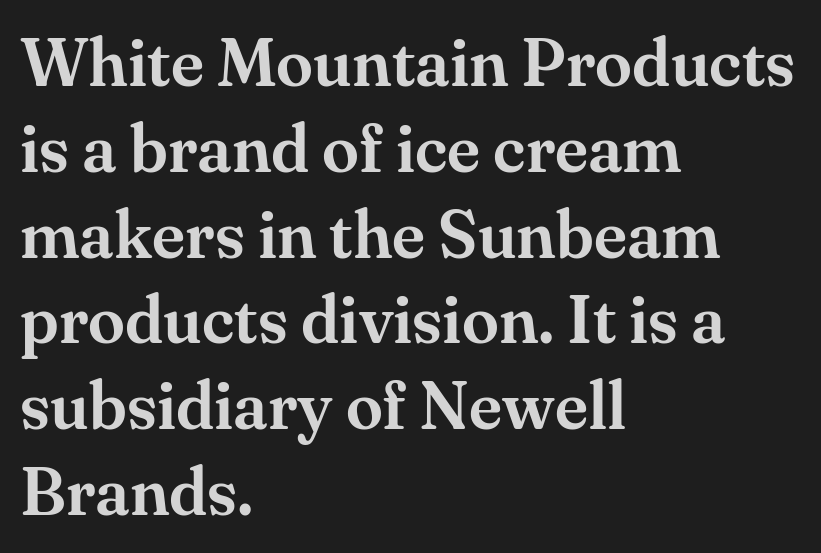
{"serif": "yes", "italic": "no", "width": "normal", "stroke_contrast": "medium", "x_height": "small", "monospaced": "no", "underline": "no", "align": "left", "line_spacing": "normal", "line_spacing_ratio": 1.28, "letter_spacing": "normal", "letter_spacing_em": 0.0, "glyph_px": 67}
